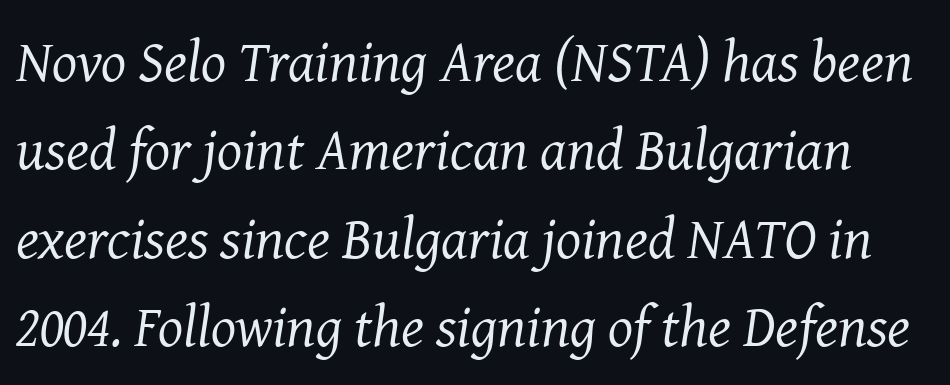
The image shows 59 px regular-weight serif type, italic (leaning right); set normal line spacing (1.5x), normal letter spacing, not underlined; medium stroke contrast and a medium x-height.
